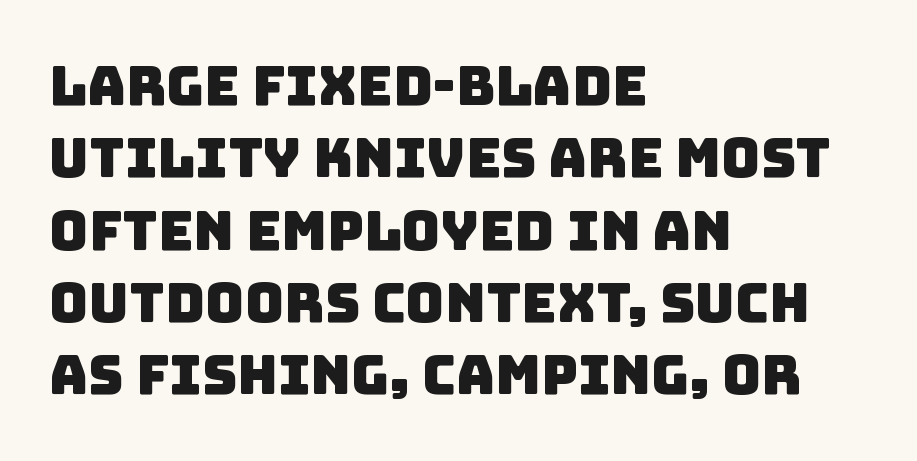
{"serif": "no", "width": "normal", "stroke_contrast": "low", "x_height": "large", "monospaced": "no", "underline": "no", "align": "left", "line_spacing": "normal", "line_spacing_ratio": 1.34, "letter_spacing": "normal", "letter_spacing_em": 0.0, "glyph_px": 54}
